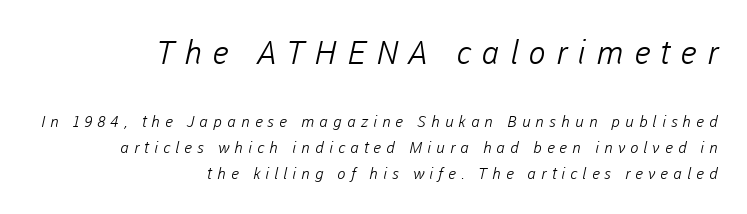
{"serif": "no", "bold": "no", "weight": "light", "width": "normal", "stroke_contrast": "low", "x_height": "medium", "monospaced": "no", "underline": "no", "align": "right", "line_spacing": "normal", "line_spacing_ratio": 1.64, "letter_spacing": "wide", "letter_spacing_em": 0.31, "larger_block": "first", "size_ratio": 2.06, "glyph_px": 33}
